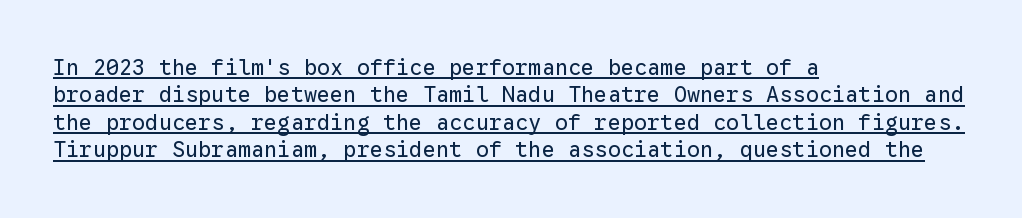
Q: Is the text bold? A: No.
Q: Is the text italic (slanted)? A: No, it is upright.
Q: Is the text underlined? A: Yes.
Q: How is the paragraph aligned? A: Left-aligned.
Q: Is the spacing between letters normal or unusually wide? A: Normal.
Q: Is the spacing between lines tight, normal or loose? A: Normal.
